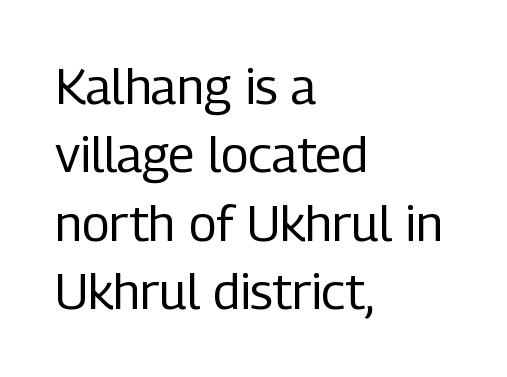
{"serif": "no", "italic": "no", "bold": "no", "weight": "regular", "width": "condensed", "stroke_contrast": "low", "x_height": "medium", "monospaced": "no", "underline": "no", "align": "left", "line_spacing": "normal", "line_spacing_ratio": 1.37, "letter_spacing": "normal", "letter_spacing_em": 0.0, "glyph_px": 50}
